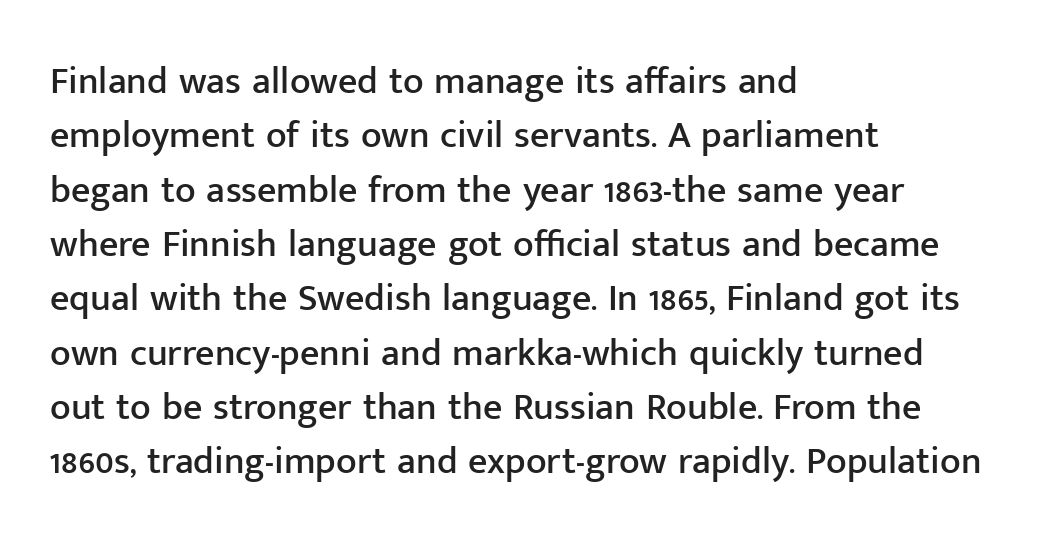
Q: Is the text italic (slanted)? A: No, it is upright.
Q: Is the typeface a serif or a sans-serif typeface? A: Sans-serif.
Q: Is the text underlined? A: No.
Q: How is the paragraph aligned? A: Left-aligned.
Q: Is the spacing between letters normal or unusually wide? A: Normal.
Q: Is the spacing between lines tight, normal or loose? A: Normal.
Q: Width (condensed, normal, or wide)? A: Normal.
Q: Stroke contrast? A: Low.
Q: x-height? A: Medium.
Q: Monospaced? A: No.
